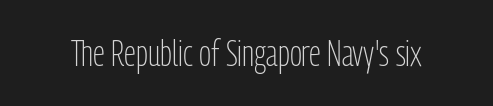
The image shows 36 px light, condensed sans-serif type, upright; set normal letter spacing, not underlined; low stroke contrast and a medium x-height.
